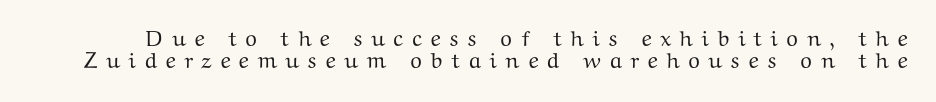
Q: Is the text italic (slanted)? A: No, it is upright.
Q: Is the text underlined? A: No.
Q: Is the spacing between letters normal or unusually wide? A: Unusually wide.
Q: Is the spacing between lines tight, normal or loose? A: Tight.
